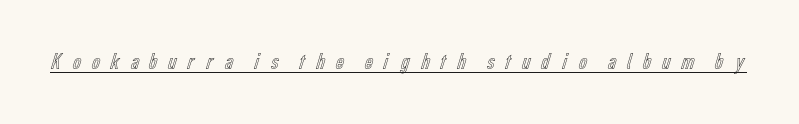
The image shows 23 px text type; set unusually wide letter spacing (+0.36 em), underlined.
